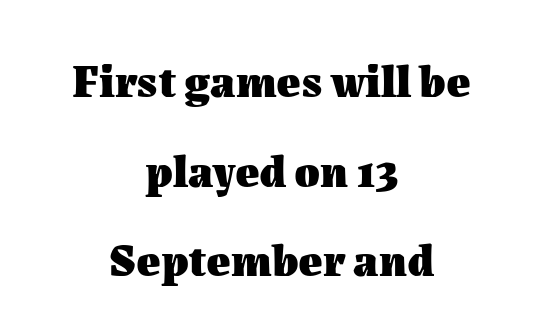
The image shows 46 px heavy type, upright; set centered, loose line spacing (1.95x), normal letter spacing, not underlined; medium stroke contrast and a medium x-height.
